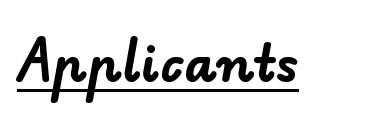
Heavy-handed strokes throughout: this text is bold. What stands out about the letter spacing? Nothing — it is the standard amount. Typographically, this falls in the sans-serif category. The letters advance in unequal steps, a hallmark of proportional type. Honestly, the underline is the first thing you notice here.
